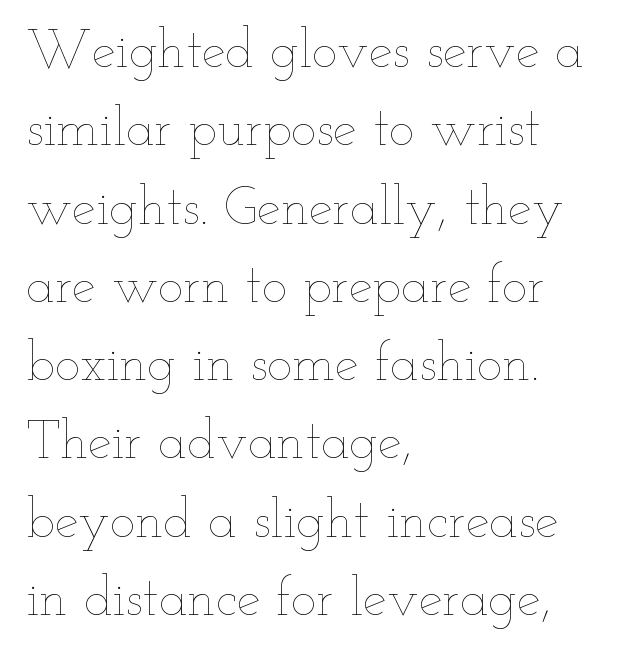
Q: Is the text bold? A: No.
Q: Is the text italic (slanted)? A: No, it is upright.
Q: Is the text underlined? A: No.
Q: How is the paragraph aligned? A: Left-aligned.
Q: Is the spacing between letters normal or unusually wide? A: Normal.
Q: Is the spacing between lines tight, normal or loose? A: Normal.
Q: Width (condensed, normal, or wide)? A: Wide.
Q: Stroke contrast? A: Low.
Q: x-height? A: Small.
Q: Monospaced? A: No.
